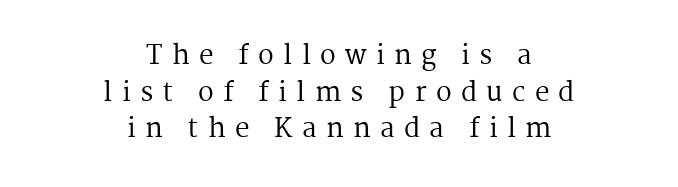
{"italic": "no", "bold": "no", "underline": "no", "align": "center", "line_spacing": "normal", "line_spacing_ratio": 1.41, "letter_spacing": "wide", "letter_spacing_em": 0.36, "glyph_px": 26}
